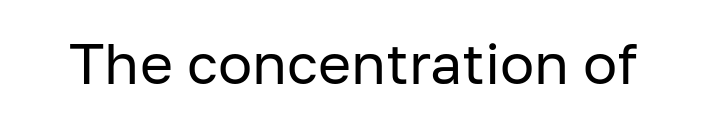
{"serif": "no", "italic": "no", "bold": "no", "weight": "regular", "width": "normal", "stroke_contrast": "low", "x_height": "medium", "monospaced": "no", "underline": "no", "letter_spacing": "normal", "letter_spacing_em": 0.0, "glyph_px": 57}
